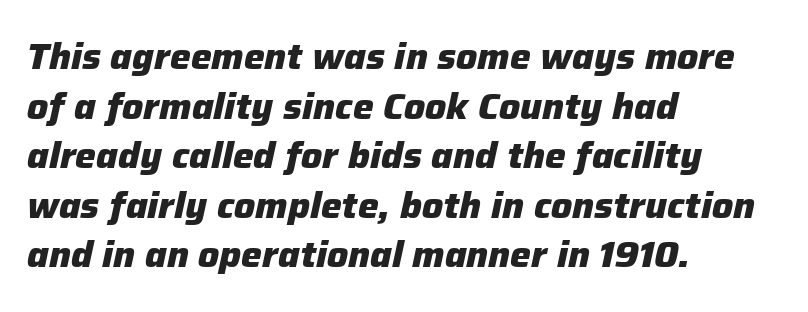
{"italic": "yes", "lean": "right", "slant_degrees": 12, "bold": "yes", "weight": "heavy", "width": "normal", "stroke_contrast": "low", "x_height": "medium", "monospaced": "no", "underline": "no", "align": "left", "line_spacing": "normal", "line_spacing_ratio": 1.34, "letter_spacing": "normal", "letter_spacing_em": 0.0, "glyph_px": 37}
